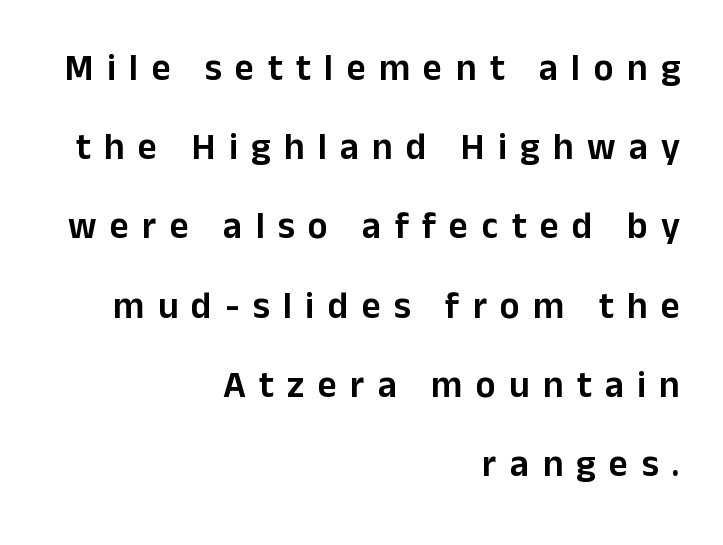
Underline: absent. Line ends are locked; line starts wander. This sample uses a sans-serif face. Style check: upright. These lines stand farther apart than default settings would place them.
